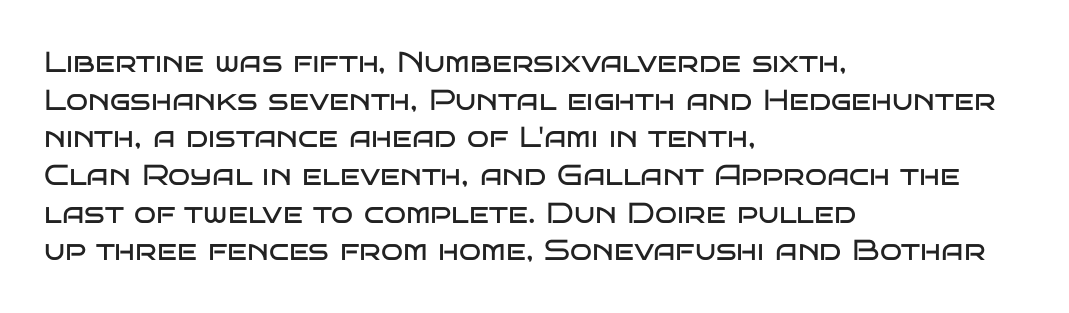
Q: Is the text bold? A: No.
Q: Is the text italic (slanted)? A: No, it is upright.
Q: Is the typeface a serif or a sans-serif typeface? A: Sans-serif.
Q: Is the text underlined? A: No.
Q: How is the paragraph aligned? A: Left-aligned.
Q: Is the spacing between letters normal or unusually wide? A: Normal.
Q: Is the spacing between lines tight, normal or loose? A: Normal.
Q: Width (condensed, normal, or wide)? A: Wide.
Q: Stroke contrast? A: Low.
Q: x-height? A: Large.
Q: Monospaced? A: No.
